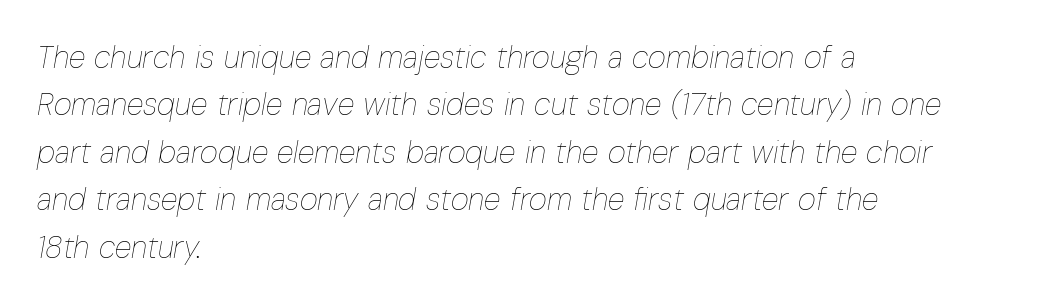
Casual observation: everything's shoved over to the left. The gap between lines stays unmarked. The typesetting does not lean heavy: it is not bold. Evenly set lines give the paragraph a standard silhouette. Designer's note — italics engaged. The passage shown is typed in a proportional face where columns would drift.
